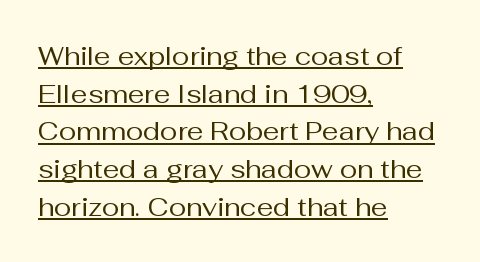
Line beginnings align vertically; line endings do not. What's the leading like? Ordinary, nothing unusual. The face used here is rendered with its standard letterfit. Caption: lettering with a line underneath. Notice how the stems are strictly vertical — no italics here.
